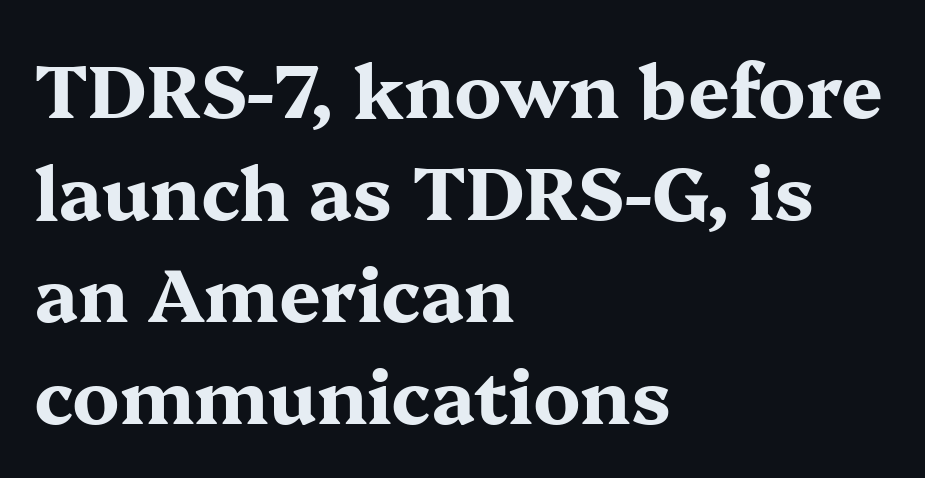
Check the space under the baseline: it is left empty. Heft: maximum for text — a bold. Yep, those are serifs on the letters. Here the glyphs are tracked normally, forming tight word shapes.
